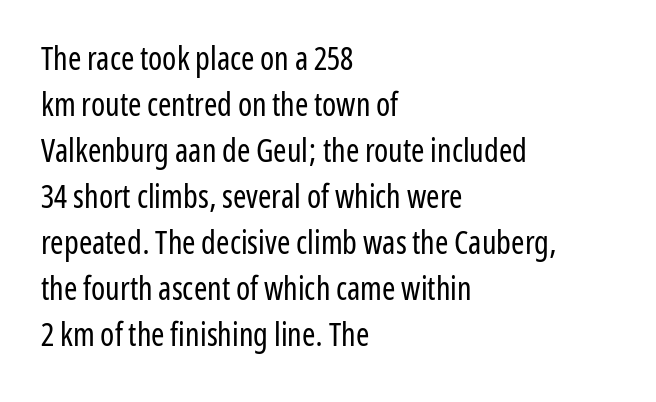
The image shows 32 px regular-weight, condensed sans-serif type, upright; set left-aligned, normal line spacing (1.44x), normal letter spacing, not underlined; low stroke contrast and a medium x-height.
